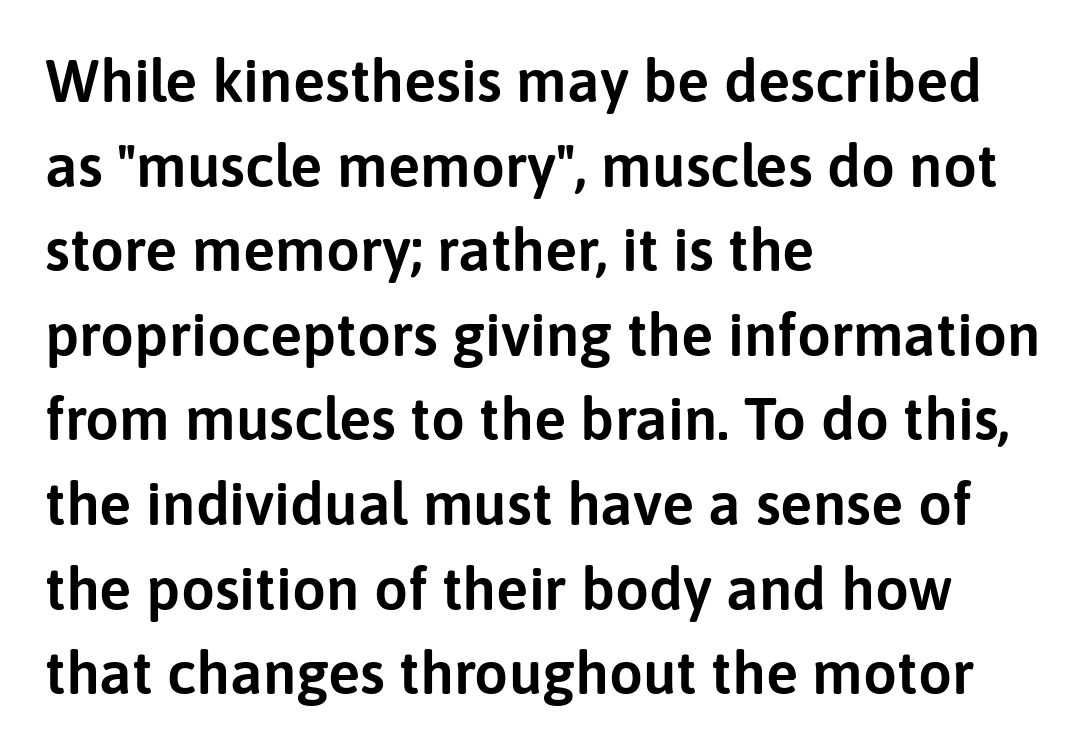
The image shows 60 px sans-serif type, upright; set left-aligned, normal line spacing (1.41x), normal letter spacing, not underlined; low stroke contrast and a medium x-height.
